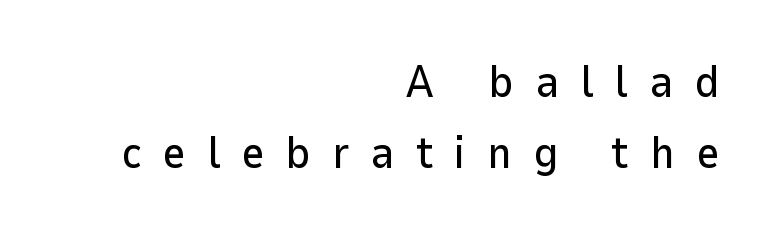
Just letters on the line, the space beneath them empty. A typesetter would call this proportional, since set widths differ per character. Between one letter and the next there's a generous, obvious gap. Each new line begins a customary step beneath the previous one. The lettering stays uniformly vertical, giving the passage a roman look.
